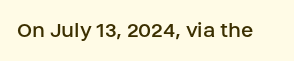
The type is set solid horizontally, with unmodified tracking. Words float on clear page, feet unadorned. A quiet, ordinary-to-light weight characterises the typeface. The type sits square on the baseline with zero lean.
